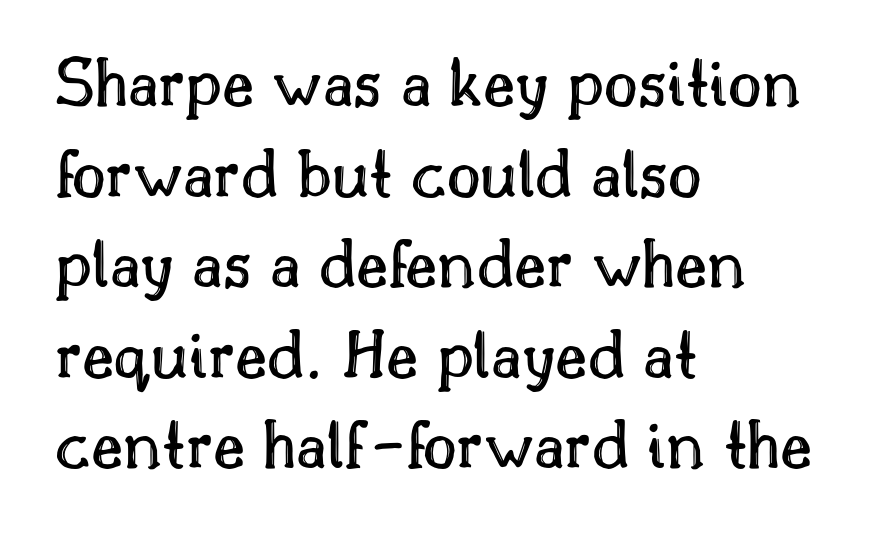
{"italic": "no", "width": "normal", "x_height": "small", "monospaced": "no", "underline": "no", "align": "left", "line_spacing_ratio": 1.24, "letter_spacing": "normal", "letter_spacing_em": 0.0, "glyph_px": 73}
